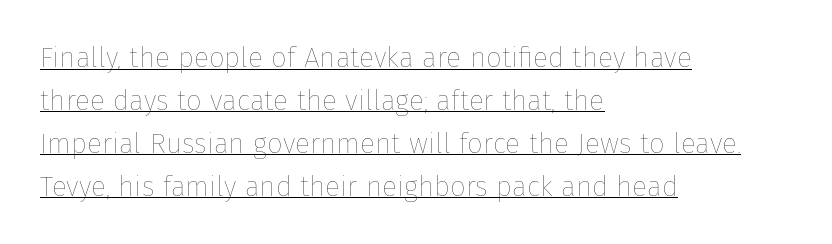
Q: Is the text bold? A: No.
Q: Is the text italic (slanted)? A: No, it is upright.
Q: Is the text underlined? A: Yes.
Q: How is the paragraph aligned? A: Left-aligned.
Q: Is the spacing between letters normal or unusually wide? A: Normal.
Q: Is the spacing between lines tight, normal or loose? A: Normal.
Q: Width (condensed, normal, or wide)? A: Normal.
Q: Stroke contrast? A: Low.
Q: x-height? A: Medium.
Q: Monospaced? A: No.
